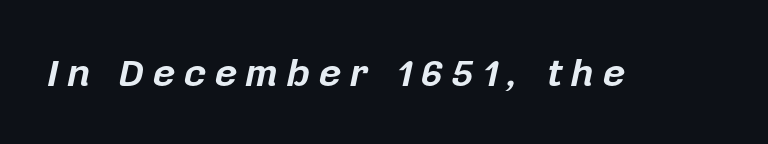
The image shows 39 px bold type, italic (leaning right); set unusually wide letter spacing (+0.22 em), not underlined; low stroke contrast and a medium x-height.
